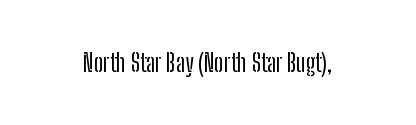
Q: Is the text italic (slanted)? A: No, it is upright.
Q: Is the text underlined? A: No.
Q: Is the spacing between letters normal or unusually wide? A: Normal.
